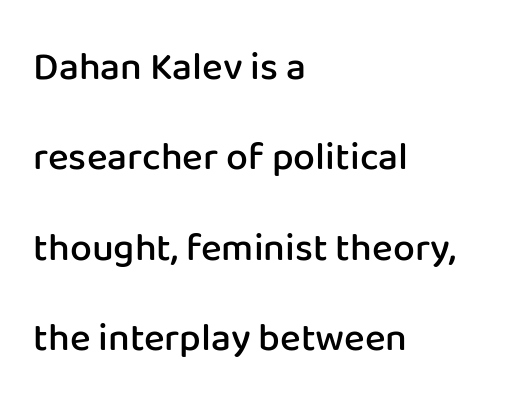
Q: Is the text bold? A: Semi-bold.
Q: Is the text italic (slanted)? A: No, it is upright.
Q: Is the typeface a serif or a sans-serif typeface? A: Sans-serif.
Q: Is the text underlined? A: No.
Q: How is the paragraph aligned? A: Left-aligned.
Q: Is the spacing between letters normal or unusually wide? A: Normal.
Q: Is the spacing between lines tight, normal or loose? A: Loose.
Q: Width (condensed, normal, or wide)? A: Normal.
Q: Stroke contrast? A: Low.
Q: x-height? A: Medium.
Q: Monospaced? A: No.
